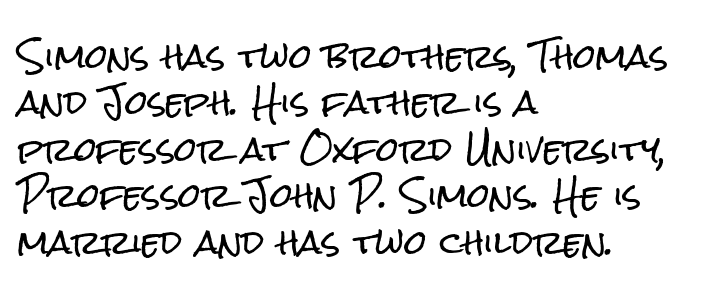
{"serif": "no", "italic": "no", "width": "condensed", "stroke_contrast": "low", "x_height": "medium", "monospaced": "no", "underline": "no", "align": "left", "line_spacing": "normal", "line_spacing_ratio": 1.45, "letter_spacing": "normal", "letter_spacing_em": 0.0, "glyph_px": 32}
